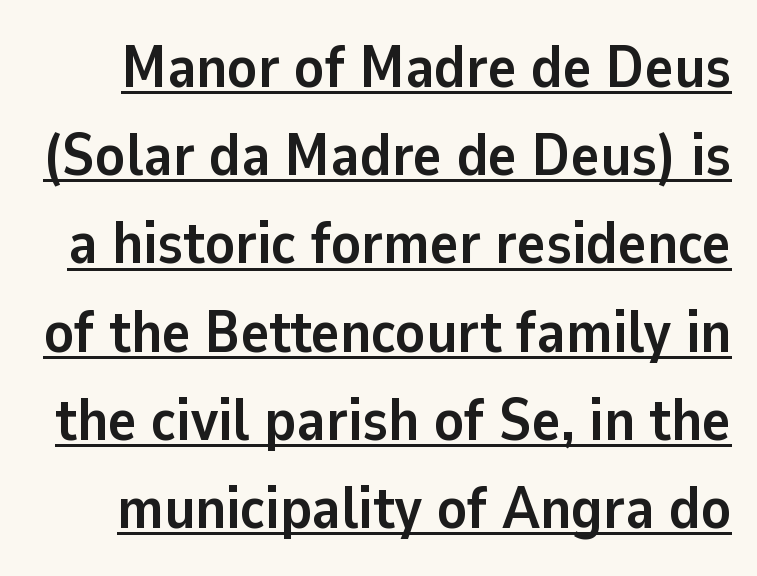
Q: Is the text bold? A: Yes.
Q: Is the text italic (slanted)? A: No, it is upright.
Q: Is the typeface a serif or a sans-serif typeface? A: Sans-serif.
Q: Is the text underlined? A: Yes.
Q: Is the spacing between letters normal or unusually wide? A: Normal.
Q: Is the spacing between lines tight, normal or loose? A: Normal.
Q: Width (condensed, normal, or wide)? A: Normal.
Q: Stroke contrast? A: Low.
Q: x-height? A: Medium.
Q: Monospaced? A: No.
